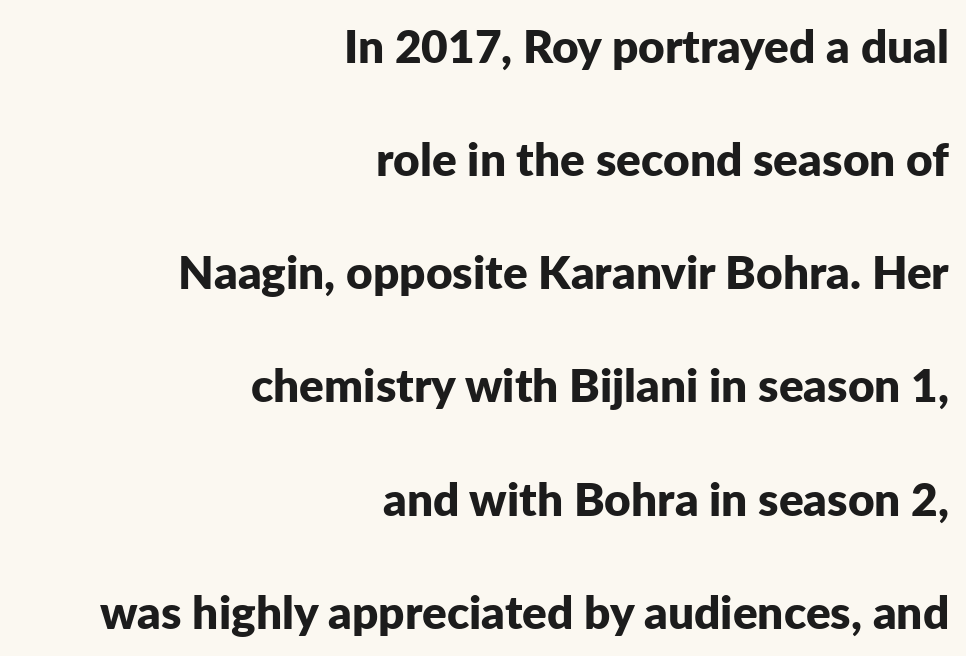
A typesetter would mark this as roman, not italic. One glance says open: line gaps are wider than usual. Caption: standard tracking, unaltered. A typesetter would label this face a sans.
